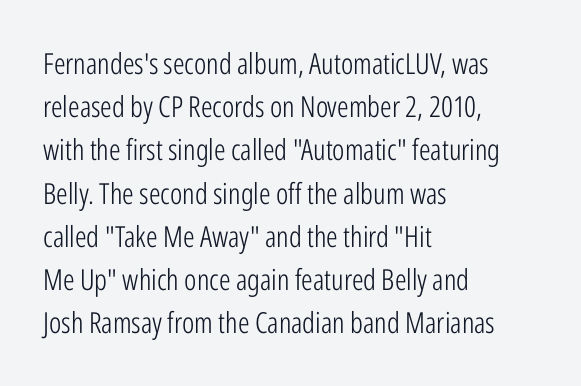
{"serif": "no", "italic": "no", "bold": "no", "weight": "light", "width": "condensed", "stroke_contrast": "low", "x_height": "medium", "monospaced": "no", "underline": "no", "align": "left", "line_spacing": "normal", "line_spacing_ratio": 1.49, "letter_spacing": "normal", "letter_spacing_em": 0.0, "glyph_px": 29}
